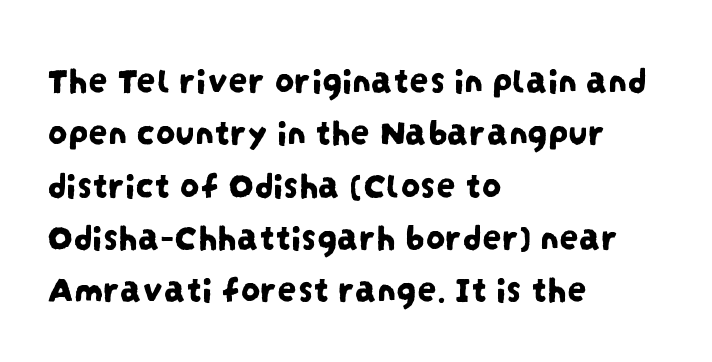
The image shows 39 px condensed sans-serif type; set left-aligned, normal line spacing (1.34x), normal letter spacing, not underlined; low stroke contrast and a large x-height.
